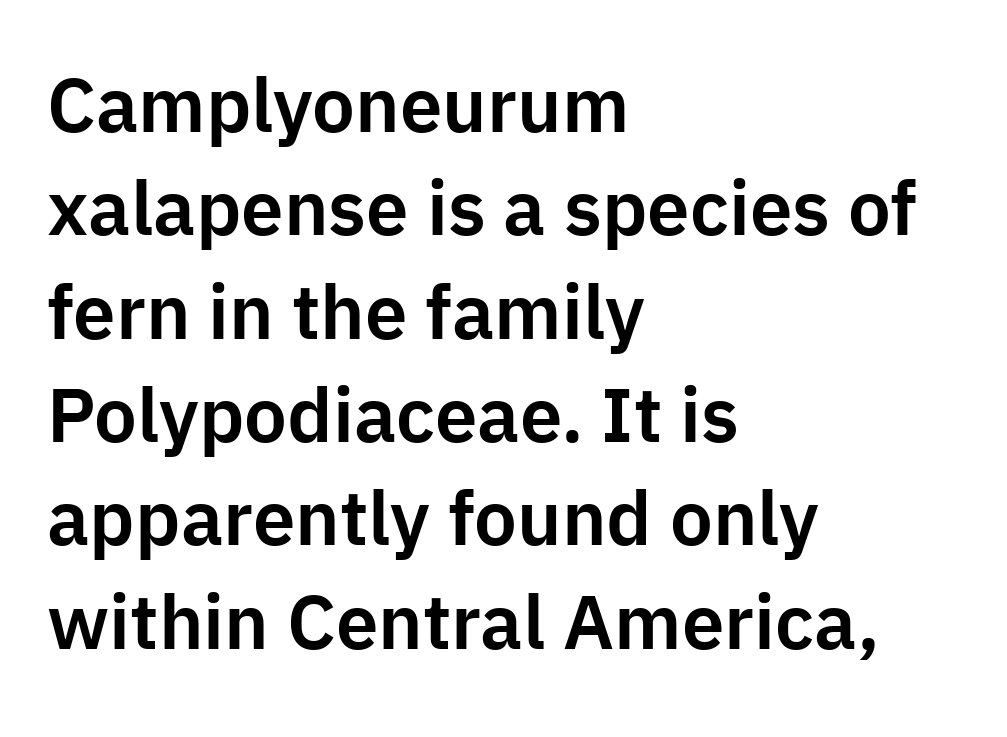
Lines of text with bare space underneath. These lines are rendered in a variable-pitch font. Look at the bottom of the vertical strokes: they stop flat, with no serifs. The font's upright variant was chosen for this text. You could call the tracking neutral — neither tight nor loose.
